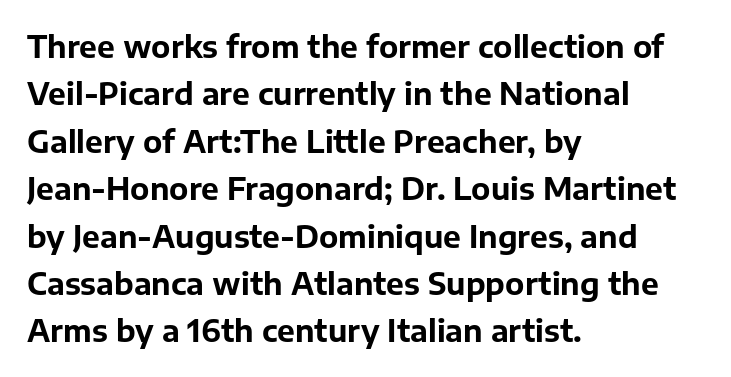
{"serif": "no", "italic": "no", "bold": "yes", "weight": "bold", "width": "normal", "stroke_contrast": "low", "x_height": "medium", "monospaced": "no", "underline": "no", "align": "left", "line_spacing": "normal", "line_spacing_ratio": 1.58, "letter_spacing": "normal", "letter_spacing_em": 0.0, "glyph_px": 30}
